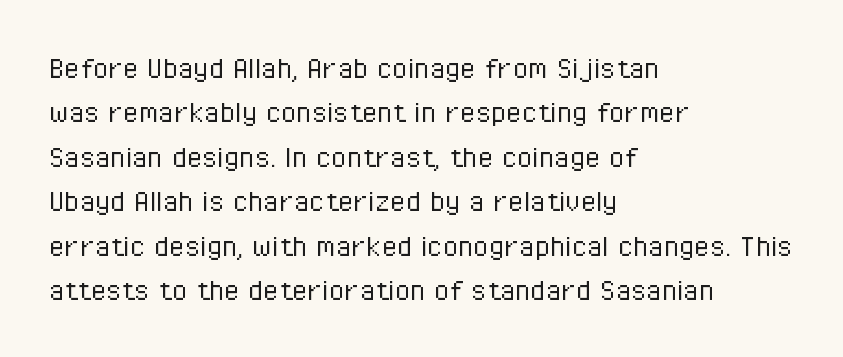
Varying glyph widths throughout — classic text-font behaviour. These lines are composed in type without serifs. Vertical spacing — default. Leftover space on each line is placed entirely after the last word.
